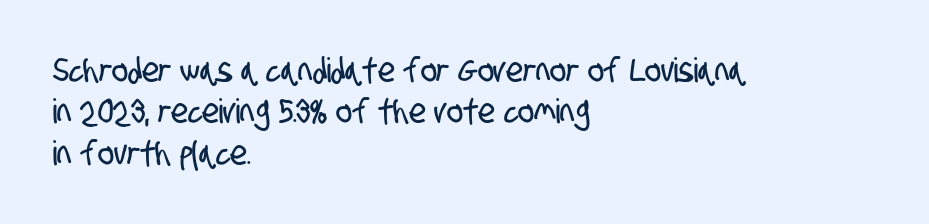
{"serif": "no", "width": "condensed", "stroke_contrast": "low", "x_height": "large", "monospaced": "no", "underline": "no", "align": "left", "line_spacing_ratio": 1.22, "letter_spacing": "normal", "letter_spacing_em": 0.0, "glyph_px": 34}
